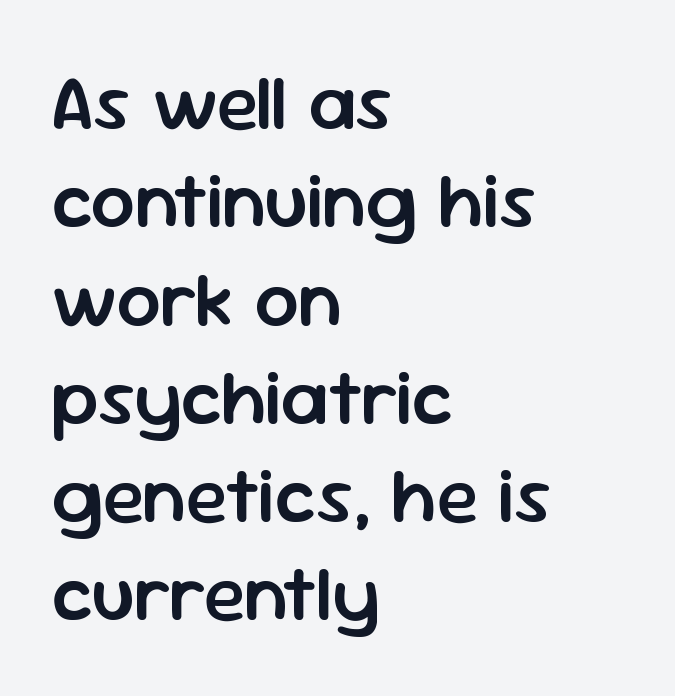
Q: Is the text bold? A: Semi-bold.
Q: Is the text italic (slanted)? A: No, it is upright.
Q: Is the typeface a serif or a sans-serif typeface? A: Sans-serif.
Q: Is the text underlined? A: No.
Q: How is the paragraph aligned? A: Left-aligned.
Q: Is the spacing between letters normal or unusually wide? A: Normal.
Q: Is the spacing between lines tight, normal or loose? A: Normal.
Q: Width (condensed, normal, or wide)? A: Normal.
Q: Stroke contrast? A: Low.
Q: x-height? A: Medium.
Q: Monospaced? A: No.
